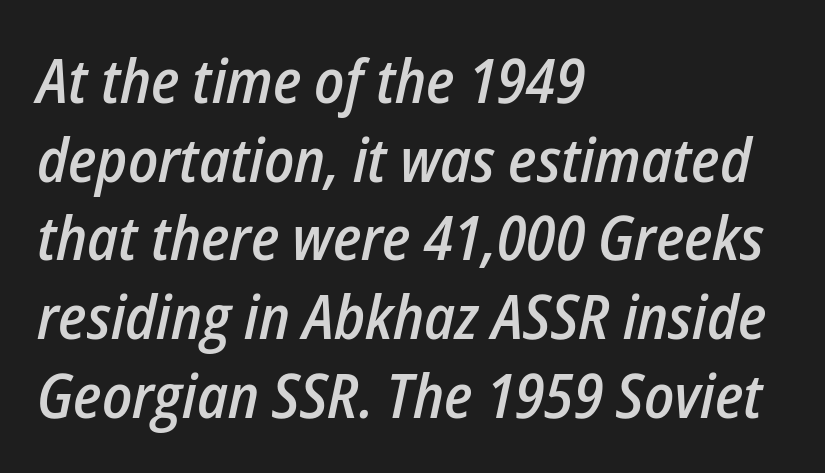
The image shows 61 px semibold, condensed type, italic (leaning right); set left-aligned, normal line spacing (1.29x), normal letter spacing, not underlined; low stroke contrast and a medium x-height.
